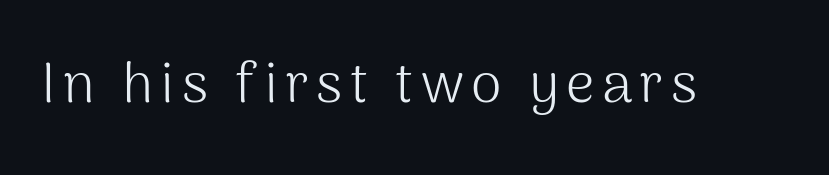
Unlike a traditional serif, this face leaves its strokes unadorned. The face used here is proportionally spaced, like ordinary book or web type. Beneath every word, the page is bare. On a weight scale, this lands at 450 or below. Does the lettering tilt? It doesn't — this is upright.
